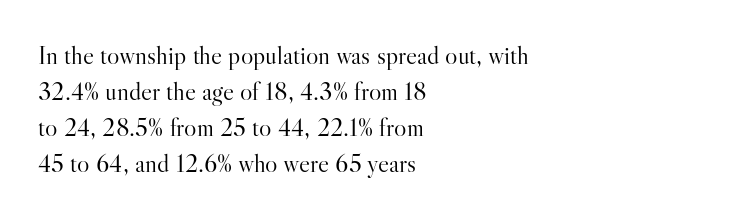
The image shows 26 px text type, upright; set left-aligned, normal line spacing (1.38x), normal letter spacing, not underlined.
